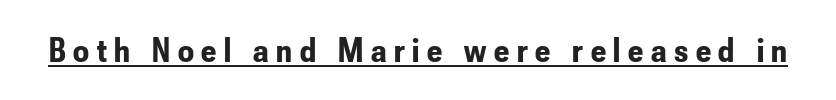
Q: Is the text bold? A: Yes.
Q: Is the text italic (slanted)? A: No, it is upright.
Q: Is the typeface a serif or a sans-serif typeface? A: Sans-serif.
Q: Is the text underlined? A: Yes.
Q: Is the spacing between letters normal or unusually wide? A: Unusually wide.
Q: Width (condensed, normal, or wide)? A: Condensed.
Q: Stroke contrast? A: Low.
Q: x-height? A: Small.
Q: Monospaced? A: No.
